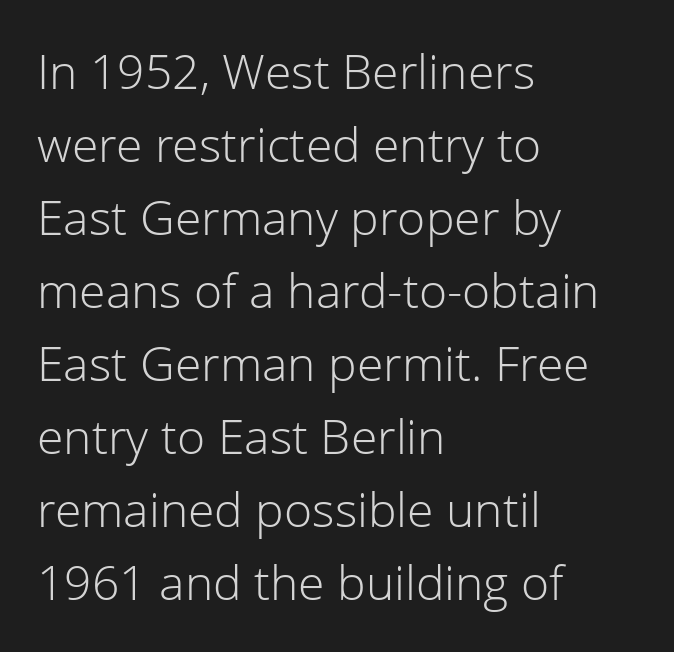
Q: Is the text bold? A: No.
Q: Is the text italic (slanted)? A: No, it is upright.
Q: Is the typeface a serif or a sans-serif typeface? A: Sans-serif.
Q: Is the text underlined? A: No.
Q: How is the paragraph aligned? A: Left-aligned.
Q: Is the spacing between letters normal or unusually wide? A: Normal.
Q: Is the spacing between lines tight, normal or loose? A: Normal.
Q: Width (condensed, normal, or wide)? A: Normal.
Q: Stroke contrast? A: Low.
Q: x-height? A: Medium.
Q: Monospaced? A: No.
